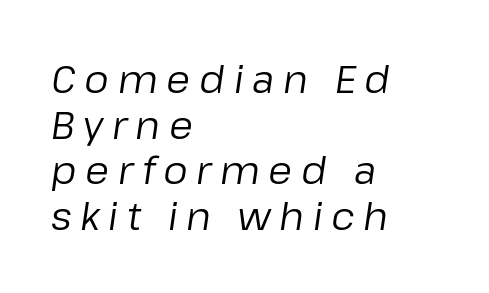
The line texture is sparse and dotted thanks to wide tracking. Just letters on the line, the space beneath them empty. Proportional: the letters do not fall into vertical columns. Does the lettering tilt? It does — this is italic. The passage shown is not bold in any degree. The paragraph shown leans on its left margin.
